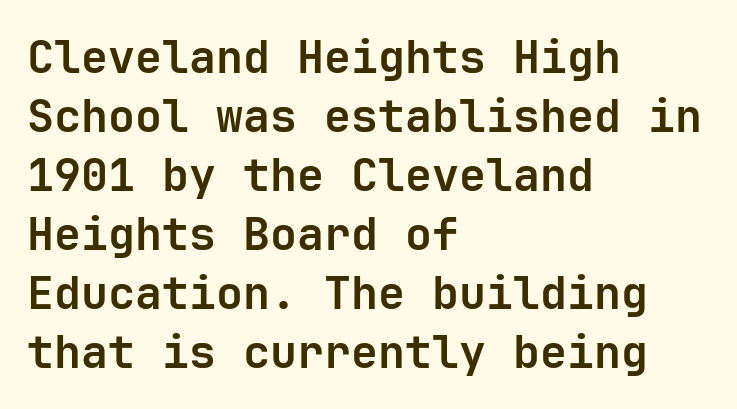
The image shows 45 px bold sans-serif type, upright, monospaced; set left-aligned, normal line spacing (1.31x), normal letter spacing, not underlined; low stroke contrast and a medium x-height.
